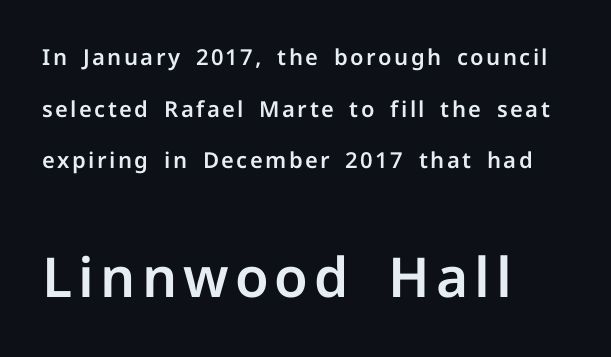
{"serif": "no", "italic": "no", "width": "normal", "stroke_contrast": "low", "x_height": "medium", "monospaced": "no", "underline": "no", "align": "left", "line_spacing": "loose", "line_spacing_ratio": 2.35, "larger_block": "second", "size_ratio": 2.5, "glyph_px": 55}
